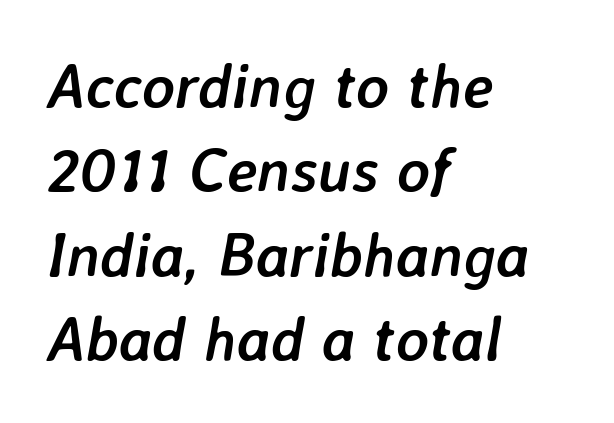
Q: Is the text bold? A: Yes.
Q: Is the text italic (slanted)? A: Yes, it leans right by about 7 degrees.
Q: Is the text underlined? A: No.
Q: How is the paragraph aligned? A: Left-aligned.
Q: Is the spacing between letters normal or unusually wide? A: Normal.
Q: Is the spacing between lines tight, normal or loose? A: Normal.
Q: Width (condensed, normal, or wide)? A: Normal.
Q: Stroke contrast? A: Low.
Q: x-height? A: Medium.
Q: Monospaced? A: No.
